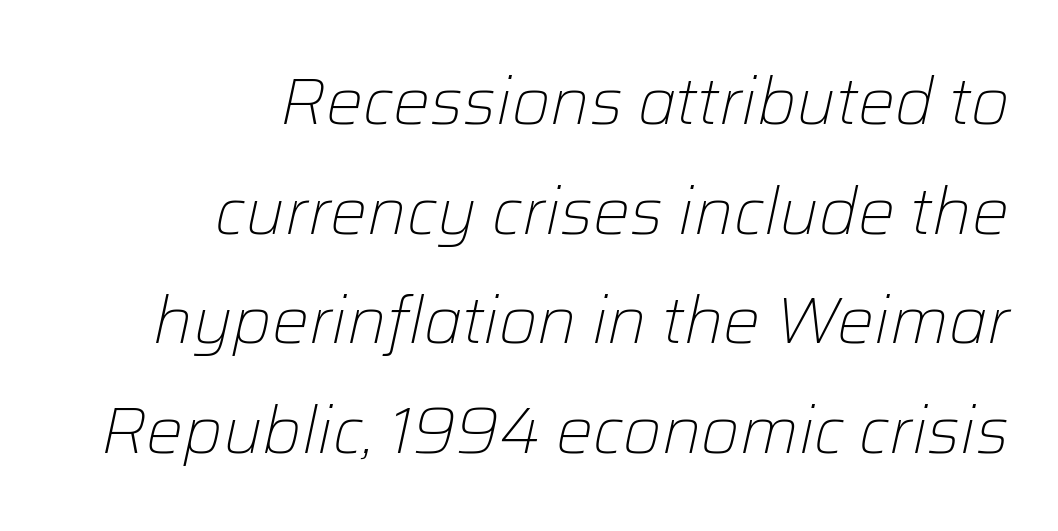
Weight: regular or lighter. Rendered with sloped, italic letterforms. Beneath every word, the page is bare. All the whitespace from short lines collects on the left.
